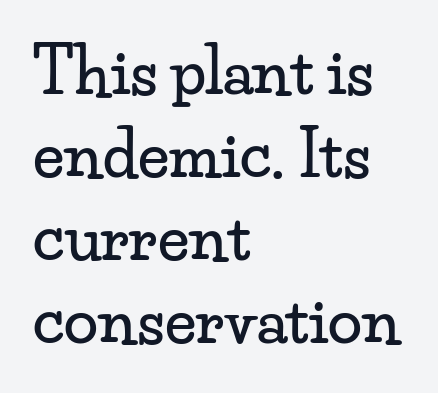
{"serif": "yes", "italic": "no", "width": "wide", "stroke_contrast": "low", "x_height": "small", "monospaced": "no", "underline": "no", "align": "left", "line_spacing": "normal", "line_spacing_ratio": 1.34, "letter_spacing": "normal", "letter_spacing_em": 0.0, "glyph_px": 62}
